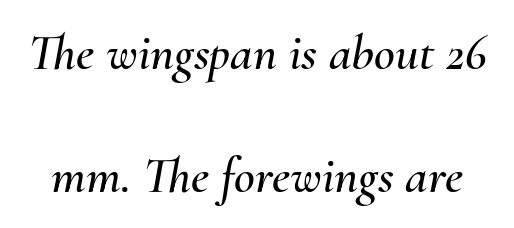
Q: Is the text italic (slanted)? A: Yes, it leans right by about 10 degrees.
Q: Is the text underlined? A: No.
Q: Is the spacing between letters normal or unusually wide? A: Normal.
Q: Is the spacing between lines tight, normal or loose? A: Loose.
Q: Width (condensed, normal, or wide)? A: Normal.
Q: Stroke contrast? A: Medium.
Q: x-height? A: Small.
Q: Monospaced? A: No.
